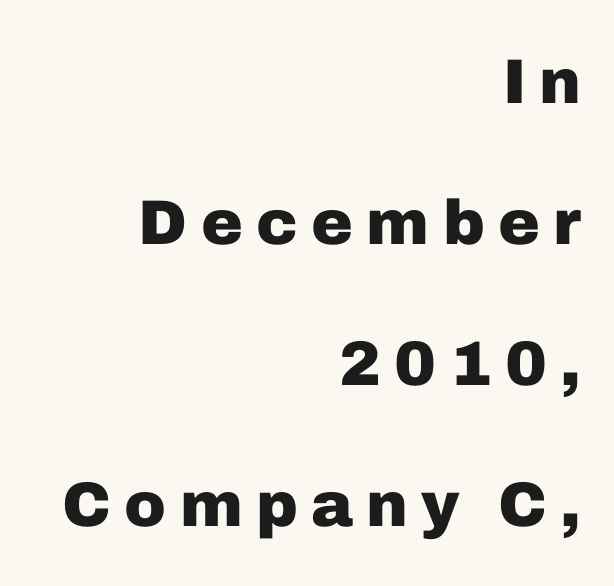
{"serif": "no", "italic": "no", "bold": "yes", "weight": "heavy", "width": "normal", "stroke_contrast": "low", "x_height": "medium", "monospaced": "no", "underline": "no", "align": "right", "line_spacing": "loose", "line_spacing_ratio": 2.24, "letter_spacing": "wide", "letter_spacing_em": 0.21, "glyph_px": 63}
